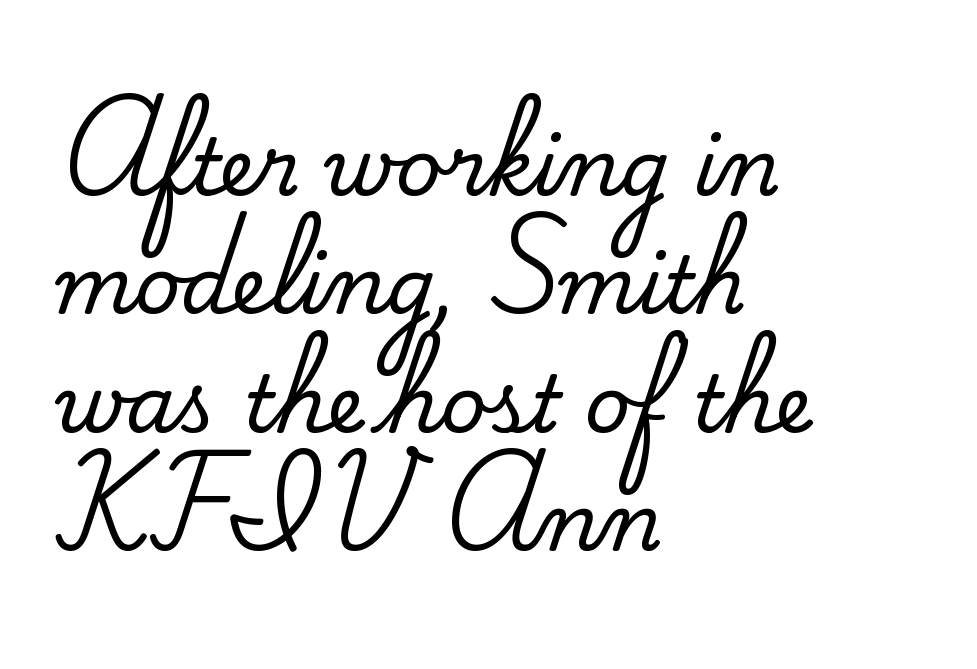
Varying glyph widths throughout — classic text-font behaviour. The type is set solid horizontally, with unmodified tracking. The lines in this sample share a left origin and differ only in where they stop. Regarding leading, the lines here are spaced in the standard way.
